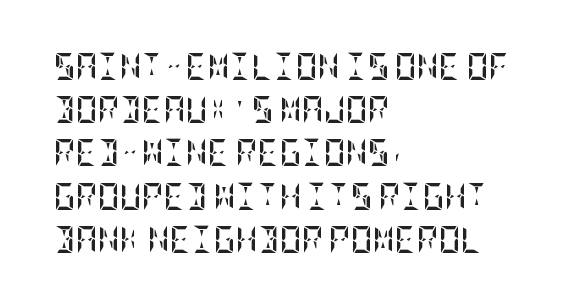
Layout note: lines flush left. Decoration check: the copy has no underline. Each new line begins a customary step beneath the previous one. The characters look thick and weighty, a clear bold. Do the letters lean? They stand straight.
